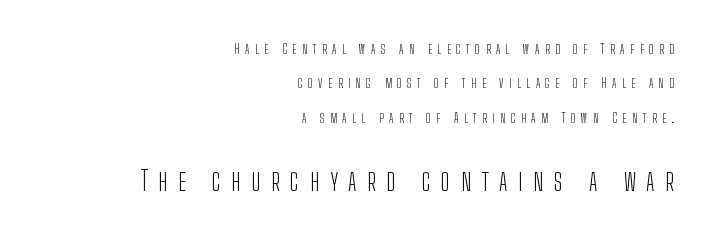
Regarding leading, the lines here are spaced well apart. Inter-character spacing is expanded well beyond the font's built-in metrics. Size hierarchy here favors the trailing block over the leading one. Underlining? Definitely not there. The passage is arranged like a letterhead date or caption credit — flush right.
